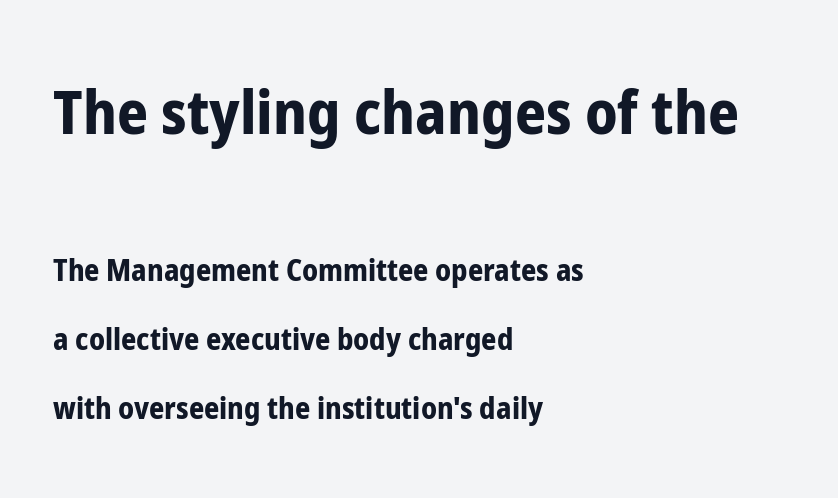
A typesetter would call this proportional, since set widths differ per character. Block one is the big one; block two sits smaller underneath. The passage shown is typeset with a sans-serif family. Standard letterfit; no display-style spreading of the glyphs. Plenty of ink on the page — the face is bold.
